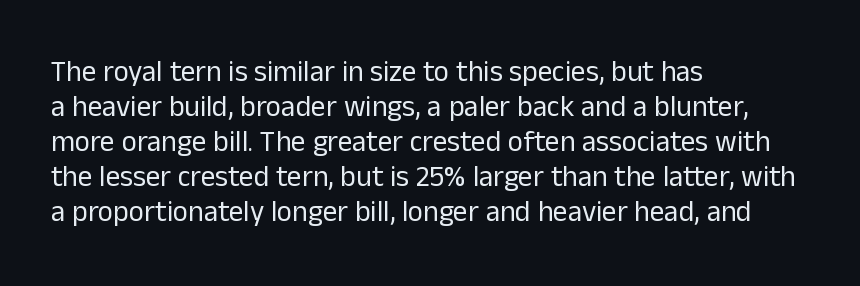
Q: Is the text bold? A: No.
Q: Is the text italic (slanted)? A: No, it is upright.
Q: Is the typeface a serif or a sans-serif typeface? A: Sans-serif.
Q: Is the text underlined? A: No.
Q: How is the paragraph aligned? A: Left-aligned.
Q: Is the spacing between letters normal or unusually wide? A: Normal.
Q: Width (condensed, normal, or wide)? A: Normal.
Q: Stroke contrast? A: Low.
Q: x-height? A: Medium.
Q: Monospaced? A: No.
